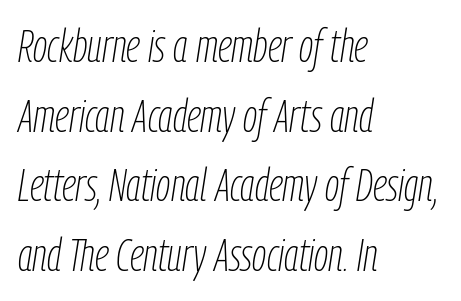
The typography opts for an oblique posture over an upright one. Caption: face not bold, strokes unweighted. The words here are not underlined. The setting favours the left margin, as ordinary paragraphs usually do.
